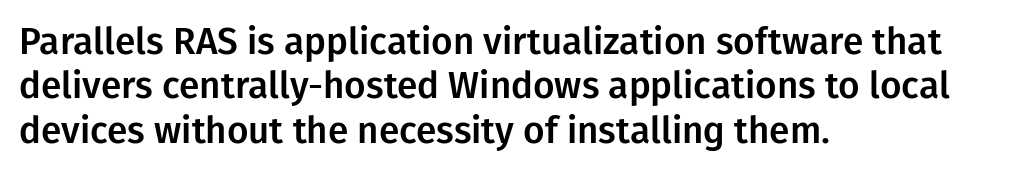
{"serif": "no", "italic": "no", "width": "normal", "stroke_contrast": "low", "x_height": "medium", "monospaced": "no", "underline": "no", "align": "left", "line_spacing_ratio": 1.2, "letter_spacing": "normal", "letter_spacing_em": 0.0, "glyph_px": 37}
